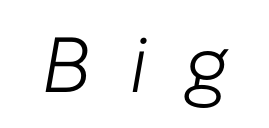
The image shows 78 px light type, italic (leaning right); set unusually wide letter spacing (+0.48 em), not underlined; low stroke contrast and a medium x-height.
